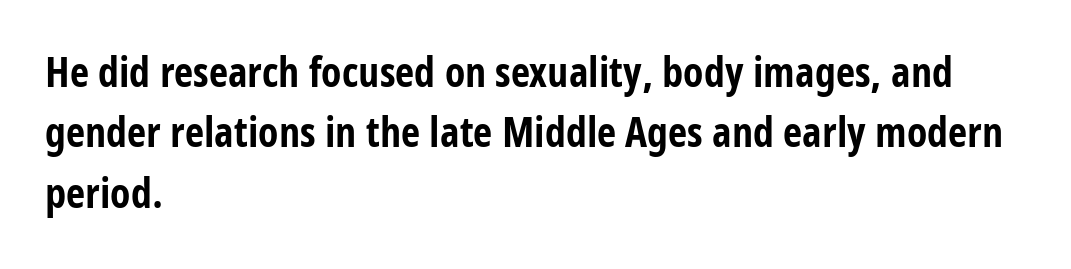
The letters advance in unequal steps, a hallmark of proportional type. The space beneath each line is pristine and unruled. Typographically, this falls in the sans-serif category. The rag falls on the right side of this text block.
